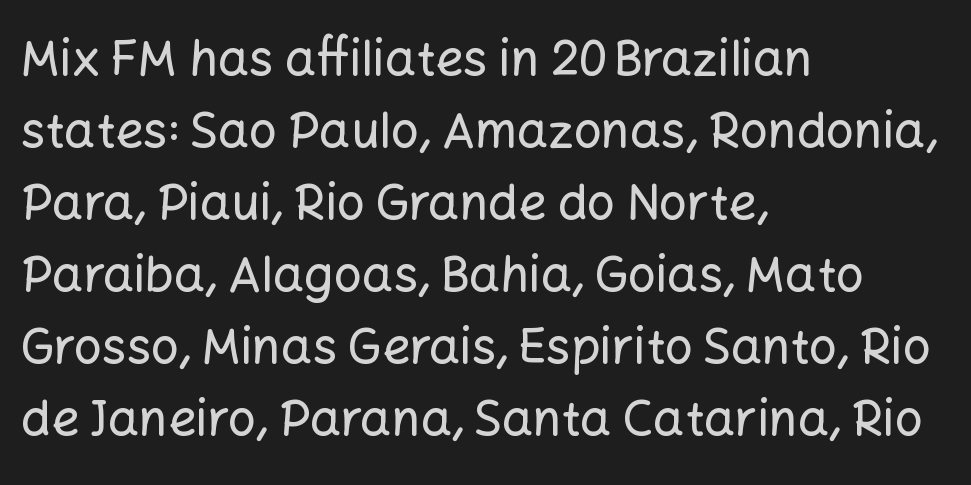
The image shows 49 px sans-serif type, upright; set left-aligned, normal line spacing (1.47x), normal letter spacing, not underlined; low stroke contrast and a medium x-height.
